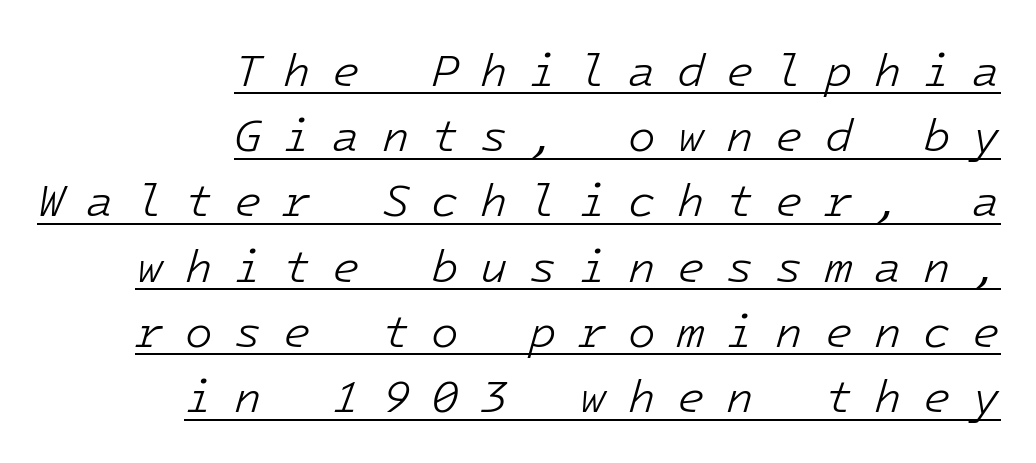
Q: Is the text bold? A: No.
Q: Is the text italic (slanted)? A: Yes, it leans right by about 16 degrees.
Q: Is the text underlined? A: Yes.
Q: How is the paragraph aligned? A: Right-aligned.
Q: Is the spacing between letters normal or unusually wide? A: Unusually wide.
Q: Is the spacing between lines tight, normal or loose? A: Normal.
Q: Width (condensed, normal, or wide)? A: Normal.
Q: Stroke contrast? A: Low.
Q: x-height? A: Medium.
